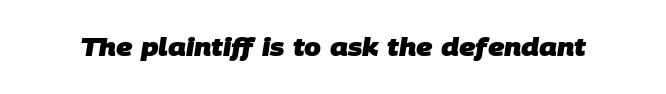
Q: Is the text bold? A: Yes.
Q: Is the text underlined? A: No.
Q: Is the spacing between letters normal or unusually wide? A: Normal.
